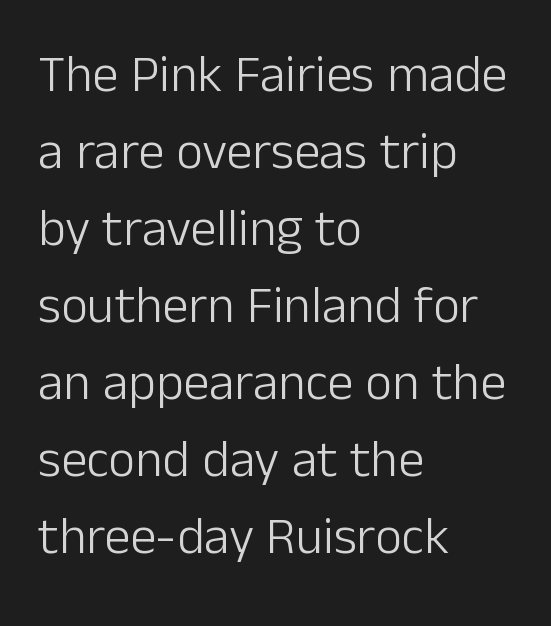
{"serif": "no", "italic": "no", "bold": "no", "weight": "light", "width": "normal", "stroke_contrast": "low", "x_height": "medium", "monospaced": "no", "underline": "no", "align": "left", "line_spacing": "normal", "line_spacing_ratio": 1.48, "letter_spacing": "normal", "letter_spacing_em": 0.0, "glyph_px": 52}
